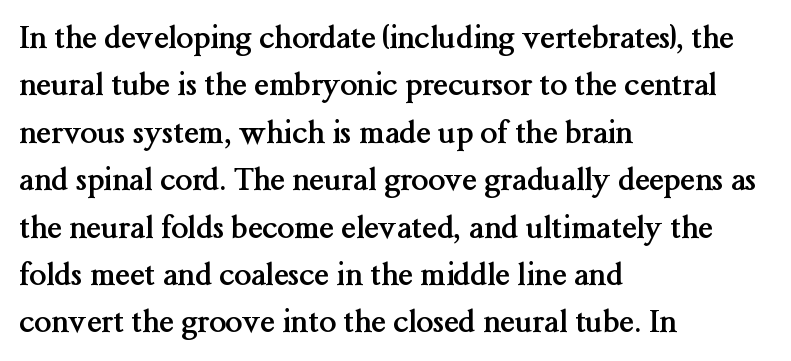
Normally led — the rows are evenly, conventionally spaced. The rendering keeps characters at their native spacing. You can tell it's not italic because the verticals are truly vertical. Does the weight exceed regular? Yes, all the way to bold. The glyphs are unaccompanied by any horizontal stroke below them.
